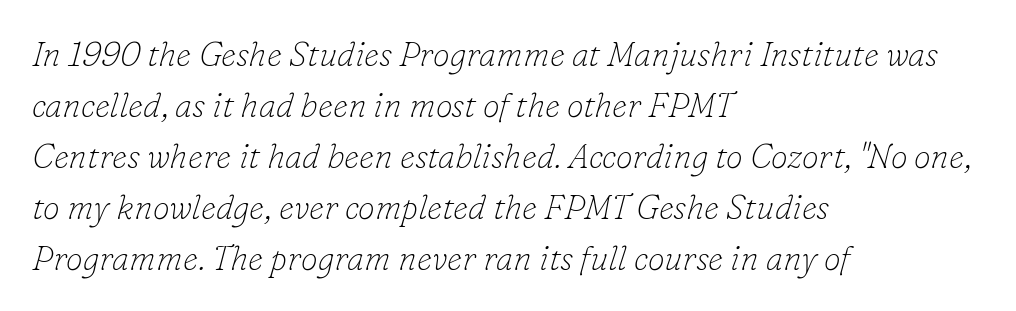
{"serif": "yes", "italic": "yes", "lean": "right", "slant_degrees": 16, "bold": "no", "weight": "thin", "width": "normal", "stroke_contrast": "low", "x_height": "small", "monospaced": "no", "underline": "no", "align": "left", "line_spacing": "normal", "line_spacing_ratio": 1.5, "letter_spacing": "normal", "letter_spacing_em": 0.0, "glyph_px": 34}
